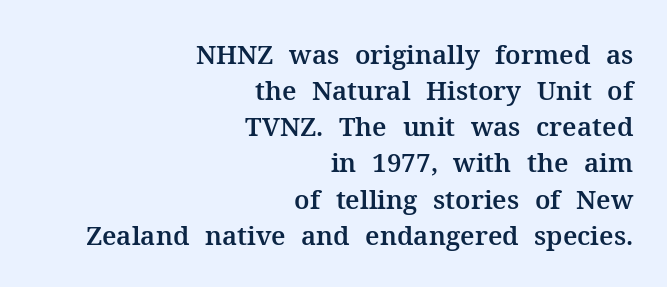
The image shows 26 px text type, upright; set right-aligned, normal line spacing (1.39x), normal letter spacing, not underlined.
